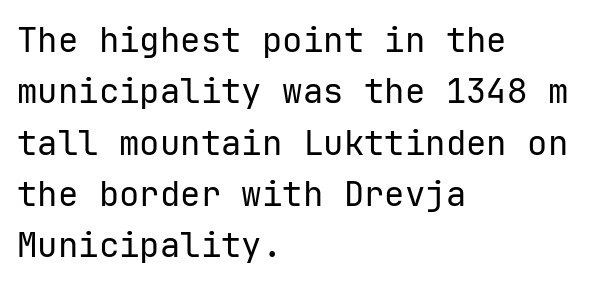
Check the space under the baseline: it is left empty. Normally led — the rows are evenly, conventionally spaced. Each letter, wide or thin by design, is forced into the same width here. Each word holds together tightly as a unit, with standard inter-letter gaps.
